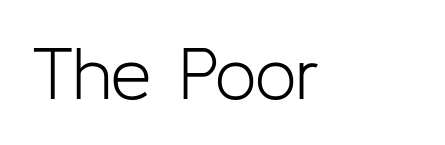
The strip under each line holds only bare page. A roman cut, with each character standing at attention. What stands out about the letter spacing? Nothing — it is the standard amount. Weight: regular or lighter.
